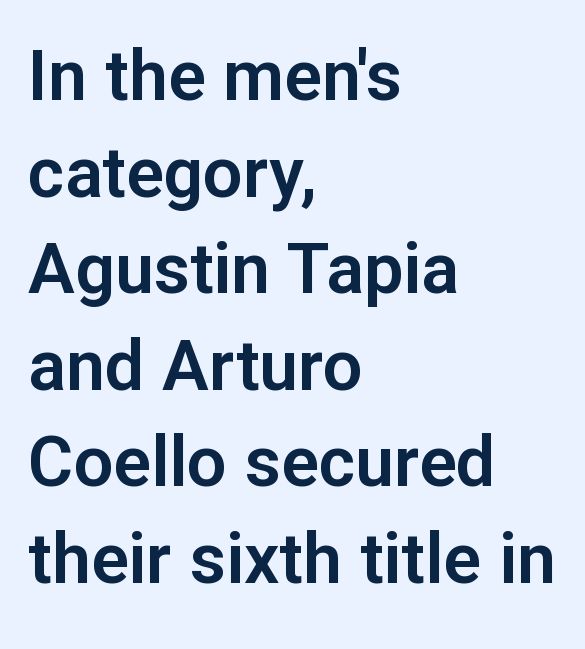
Q: Is the text italic (slanted)? A: No, it is upright.
Q: Is the typeface a serif or a sans-serif typeface? A: Sans-serif.
Q: Is the text underlined? A: No.
Q: How is the paragraph aligned? A: Left-aligned.
Q: Is the spacing between letters normal or unusually wide? A: Normal.
Q: Is the spacing between lines tight, normal or loose? A: Normal.
Q: Width (condensed, normal, or wide)? A: Normal.
Q: Stroke contrast? A: Low.
Q: x-height? A: Medium.
Q: Monospaced? A: No.
